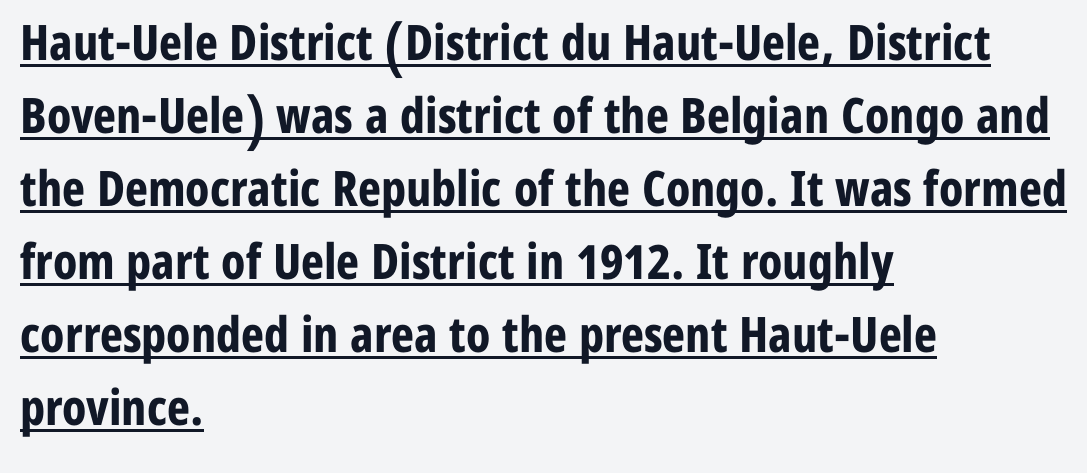
{"serif": "no", "italic": "no", "bold": "yes", "weight": "bold", "width": "condensed", "stroke_contrast": "low", "x_height": "medium", "monospaced": "no", "underline": "yes", "align": "left", "line_spacing": "normal", "line_spacing_ratio": 1.49, "letter_spacing": "normal", "letter_spacing_em": 0.0, "glyph_px": 49}
